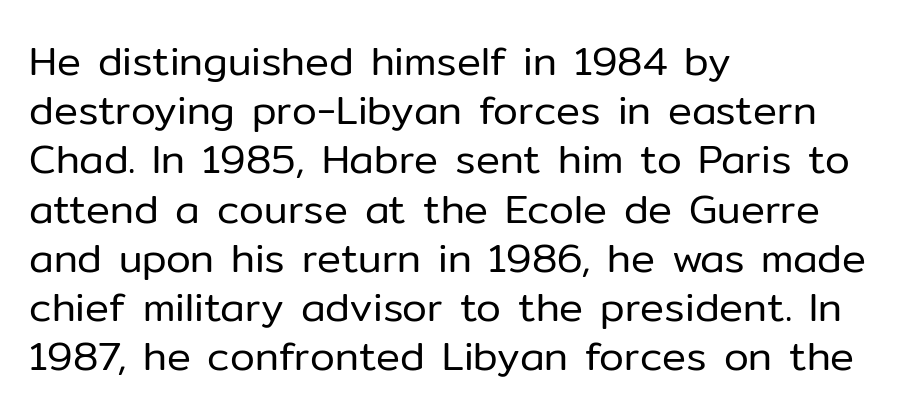
Q: Is the text bold? A: No.
Q: Is the text italic (slanted)? A: No, it is upright.
Q: Is the typeface a serif or a sans-serif typeface? A: Sans-serif.
Q: Is the text underlined? A: No.
Q: How is the paragraph aligned? A: Left-aligned.
Q: Is the spacing between letters normal or unusually wide? A: Normal.
Q: Width (condensed, normal, or wide)? A: Normal.
Q: Stroke contrast? A: Low.
Q: x-height? A: Medium.
Q: Monospaced? A: No.
